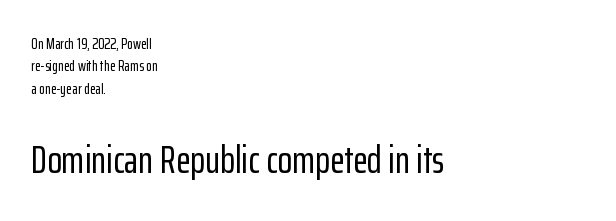
{"serif": "no", "italic": "no", "width": "condensed", "stroke_contrast": "low", "x_height": "medium", "monospaced": "no", "underline": "no", "align": "left", "line_spacing": "normal", "line_spacing_ratio": 1.5, "letter_spacing": "normal", "letter_spacing_em": 0.0, "larger_block": "second", "size_ratio": 2.53, "glyph_px": 38}
